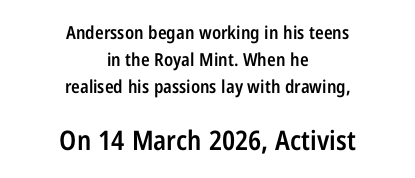
The image shows 27 px text type, upright; set centered, normal line spacing (1.49x), normal letter spacing, not underlined; the second (bottom) block is 1.5x larger.
